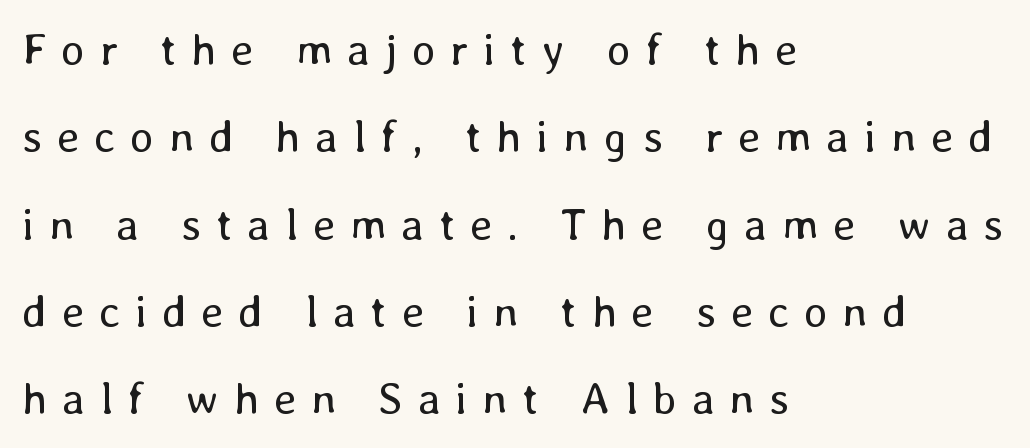
{"italic": "no", "bold": "no", "weight": "regular", "width": "normal", "stroke_contrast": "low", "x_height": "medium", "monospaced": "no", "underline": "no", "align": "left", "line_spacing": "loose", "line_spacing_ratio": 1.94, "letter_spacing": "wide", "letter_spacing_em": 0.33, "glyph_px": 45}
